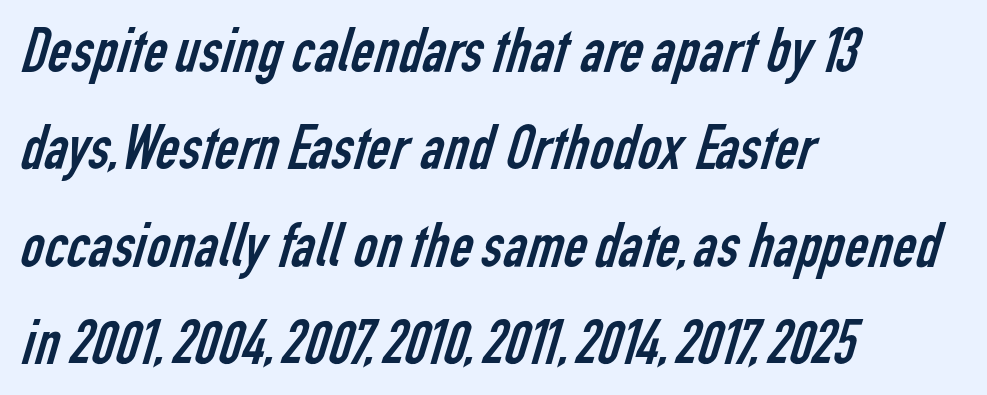
Short note: letters normally spaced. The compositor pushed each line to the left boundary. Type style note: lacks serifs. The font is comparable to plain body text, perhaps lighter. Rows of type keep a routine distance in the vertical direction.
